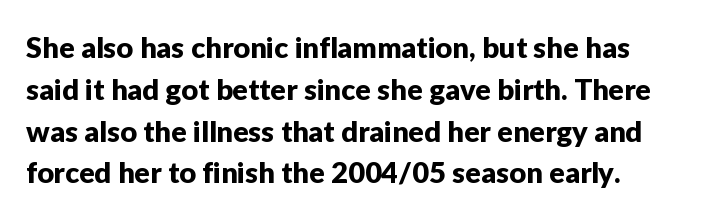
Each letter keeps its own natural width here, so spacing adapts to shape. Students, observe: this is what conventionally led text looks like. Observe the ordinary spacing: letters are neighbours, not strangers. This sample uses an upright cut, with every glyph sitting square on the baseline.
